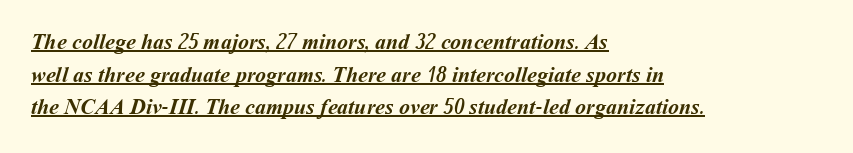
Glyph-to-glyph distance matches everyday printed text. Does the leading feel generous? No, just average. The face used here appears with an underline applied. In CSS terms this would be text-align: left. Stroke thickness is high; the sample reads as a true bold.
